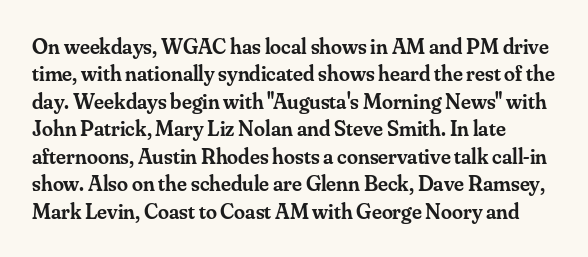
The image shows 22 px text type, upright; set normal line spacing (1.25x), normal letter spacing, not underlined.
